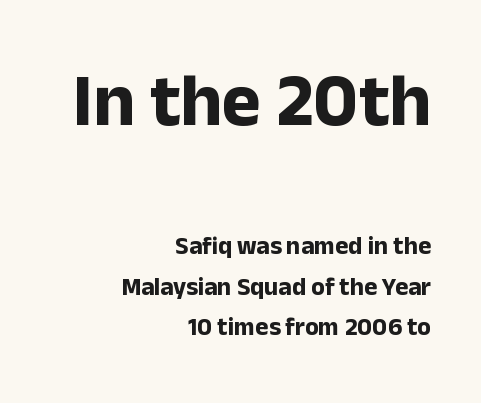
Q: Is the text bold? A: Yes.
Q: Is the text italic (slanted)? A: No, it is upright.
Q: Is the typeface a serif or a sans-serif typeface? A: Sans-serif.
Q: Is the text underlined? A: No.
Q: How is the paragraph aligned? A: Right-aligned.
Q: Is the spacing between letters normal or unusually wide? A: Normal.
Q: Is the spacing between lines tight, normal or loose? A: Normal.
Q: Which block of text is set in a larger size, the first (top) or the second (bottom)? A: The first (top) one.
Q: Width (condensed, normal, or wide)? A: Normal.
Q: Stroke contrast? A: Low.
Q: x-height? A: Medium.
Q: Monospaced? A: No.
